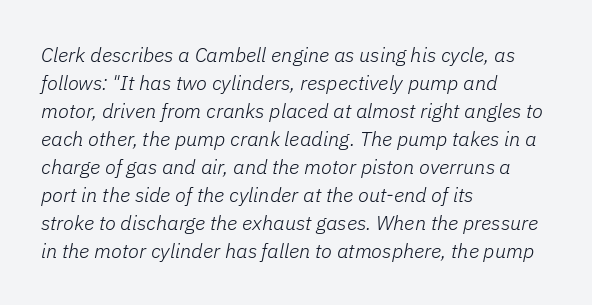
Q: Is the text bold? A: No.
Q: Is the text italic (slanted)? A: Yes, it leans right by about 11 degrees.
Q: Is the text underlined? A: No.
Q: How is the paragraph aligned? A: Left-aligned.
Q: Is the spacing between letters normal or unusually wide? A: Normal.
Q: Is the spacing between lines tight, normal or loose? A: Normal.
